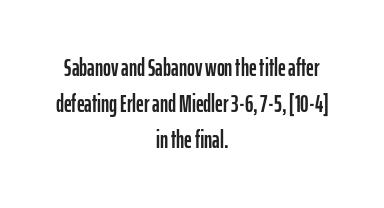
The image shows 24 px text type, upright; set centered, normal line spacing (1.51x), normal letter spacing, not underlined.
